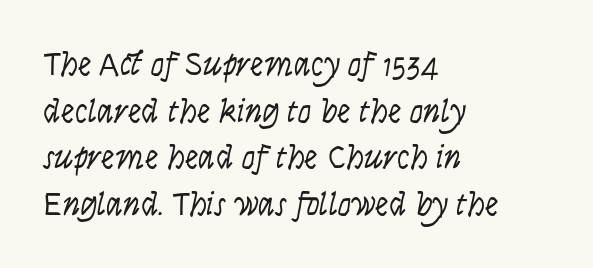
Is this a fixed-width face? No — the glyphs have proportional, varying widths. Here the glyphs are tracked normally, forming tight word shapes. Regarding serifs, this sample does without them. Where is the straight margin? On the left. Descenders are the only things crossing below the line. Compared with a typical body face, this is equally light or lighter still.
